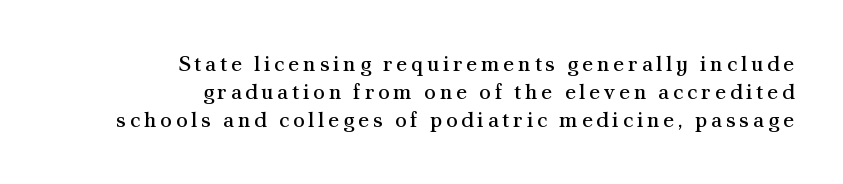
Any mark beneath the type? The region is blank. Is there much room between lines? A standard amount, neither cramped nor airy. Upright lettering throughout. The typesetter chose a ragged-left arrangement here. These glyphs show unthickened strokes, regular width or finer.
